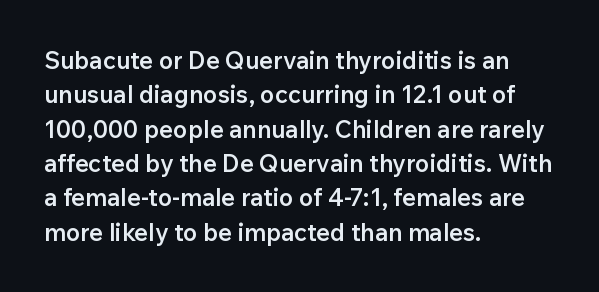
Q: Is the text bold? A: Semi-bold.
Q: Is the text italic (slanted)? A: No, it is upright.
Q: Is the text underlined? A: No.
Q: How is the paragraph aligned? A: Left-aligned.
Q: Is the spacing between letters normal or unusually wide? A: Normal.
Q: Is the spacing between lines tight, normal or loose? A: Normal.
